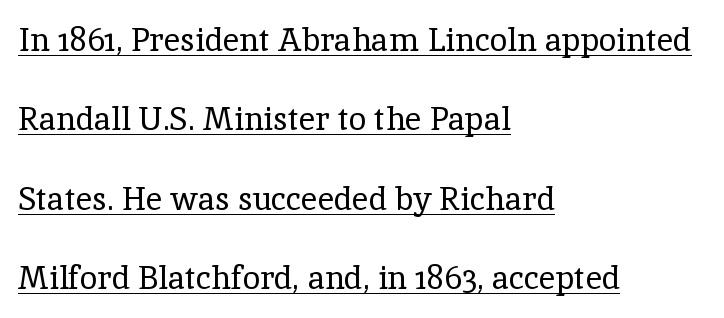
The image shows 32 px regular-weight serif type, upright; set left-aligned, loose line spacing (2.48x), normal letter spacing, underlined; a medium x-height.
